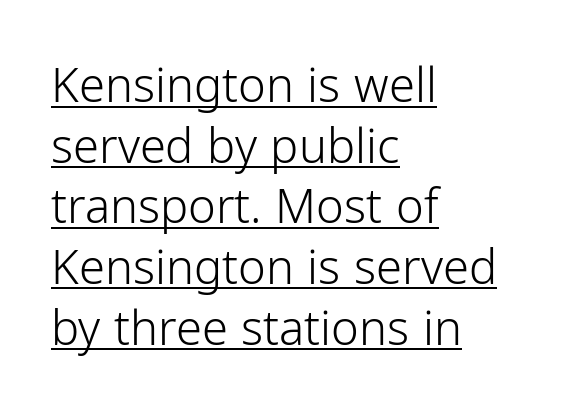
{"serif": "no", "italic": "no", "bold": "no", "weight": "light", "width": "normal", "stroke_contrast": "low", "x_height": "medium", "monospaced": "no", "underline": "yes", "align": "left", "line_spacing": "normal", "line_spacing_ratio": 1.29, "letter_spacing": "normal", "letter_spacing_em": 0.0, "glyph_px": 47}
